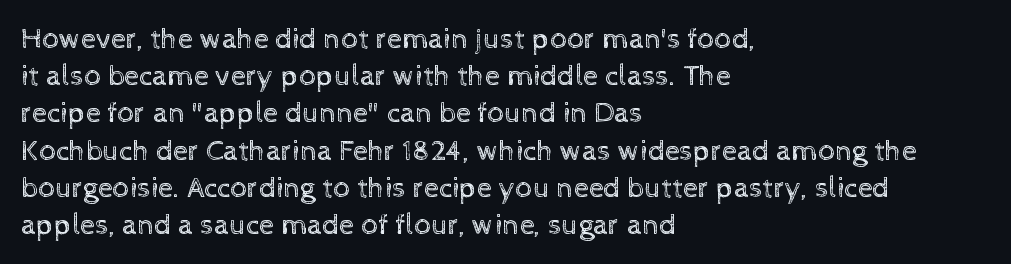
{"italic": "no", "bold": "no", "weight": "regular", "width": "normal", "x_height": "medium", "monospaced": "no", "underline": "no", "align": "left", "line_spacing_ratio": 1.24, "letter_spacing": "normal", "letter_spacing_em": 0.0, "glyph_px": 30}
